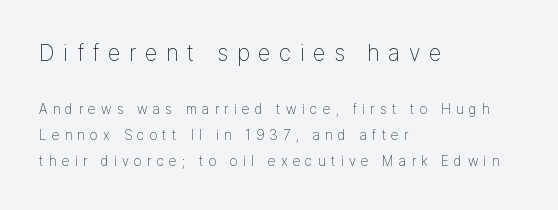
Q: Is the text bold? A: No.
Q: Is the text italic (slanted)? A: No, it is upright.
Q: Is the text underlined? A: No.
Q: How is the paragraph aligned? A: Left-aligned.
Q: Is the spacing between letters normal or unusually wide? A: Unusually wide.
Q: Which block of text is set in a larger size, the first (top) or the second (bottom)? A: The first (top) one.
